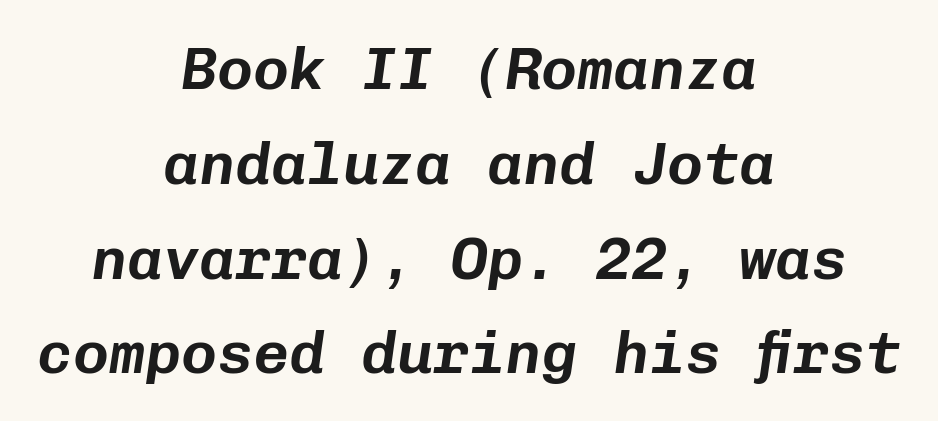
The image shows 60 px text type, italic (leaning right), monospaced; set centered, normal line spacing (1.58x), normal letter spacing, not underlined; low stroke contrast and a medium x-height.
